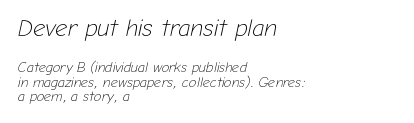
Q: Is the text bold? A: No.
Q: Is the text italic (slanted)? A: Yes, it leans right by about 12 degrees.
Q: Is the text underlined? A: No.
Q: How is the paragraph aligned? A: Left-aligned.
Q: Is the spacing between letters normal or unusually wide? A: Normal.
Q: Is the spacing between lines tight, normal or loose? A: Tight.
Q: Which block of text is set in a larger size, the first (top) or the second (bottom)? A: The first (top) one.
